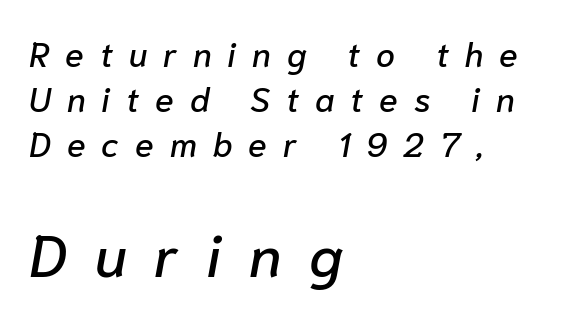
These lines are rendered in a variable-pitch font. Underlining? Definitely not there. Note: smaller setting up top, larger setting below. One glance says typical: line gaps are just what's usual.
